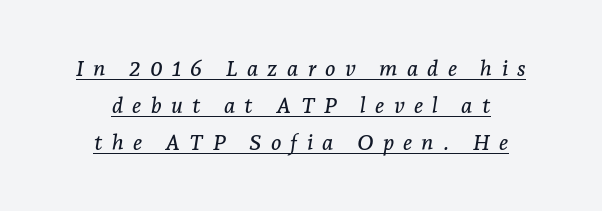
{"italic": "yes", "lean": "right", "slant_degrees": 7, "underline": "yes", "align": "center", "line_spacing": "normal", "line_spacing_ratio": 1.68, "letter_spacing": "wide", "letter_spacing_em": 0.42, "glyph_px": 22}
